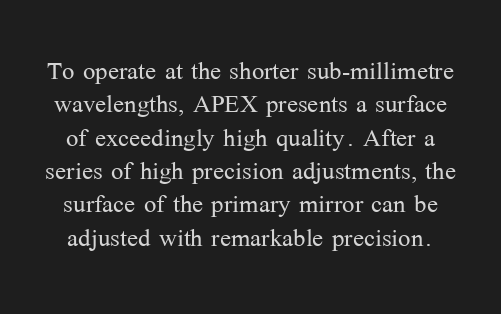
{"serif": "yes", "italic": "no", "bold": "no", "weight": "light", "width": "normal", "stroke_contrast": "medium", "x_height": "medium", "monospaced": "no", "underline": "no", "line_spacing": "tight", "line_spacing_ratio": 1.01, "letter_spacing": "normal", "letter_spacing_em": 0.0, "glyph_px": 33}
